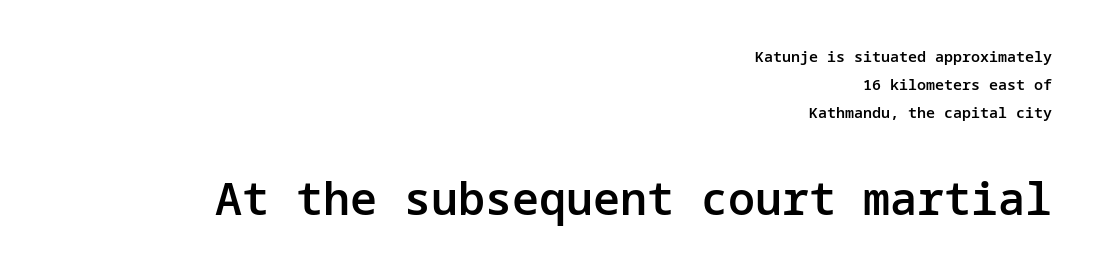
As a designer I'd log this as weight 600, semibold. The lettering stays uniformly vertical, giving the passage a roman look. Observe the ordinary spacing: letters are neighbours, not strangers. Check under the words: just untouched page. These lines are set flush right with a ragged left edge.
